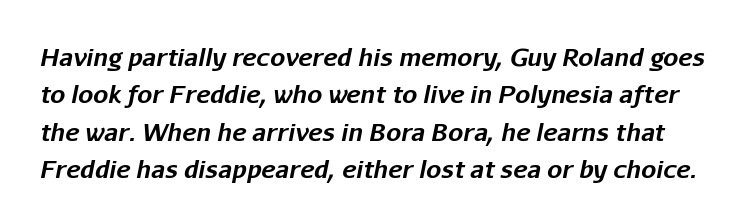
The image shows 24 px bold type, italic (leaning right); set normal line spacing (1.56x), normal letter spacing, not underlined.
